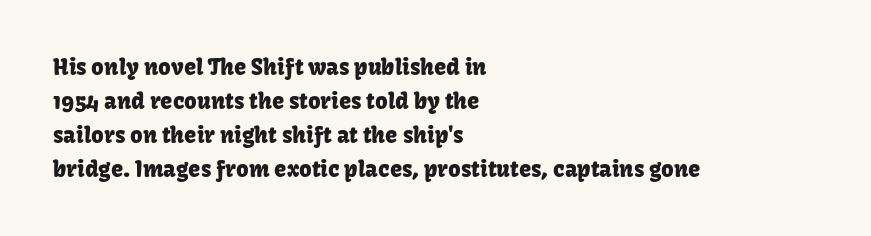
The image shows 22 px text type, upright; set left-aligned, normal line spacing (1.54x), normal letter spacing, not underlined.
